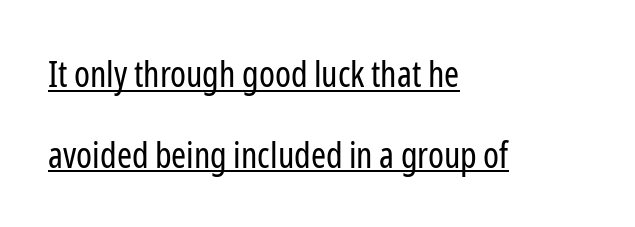
{"serif": "no", "italic": "no", "bold": "no", "weight": "regular", "width": "condensed", "stroke_contrast": "low", "x_height": "medium", "monospaced": "no", "underline": "yes", "align": "left", "line_spacing": "loose", "line_spacing_ratio": 2.24, "letter_spacing": "normal", "letter_spacing_em": 0.0, "glyph_px": 36}
